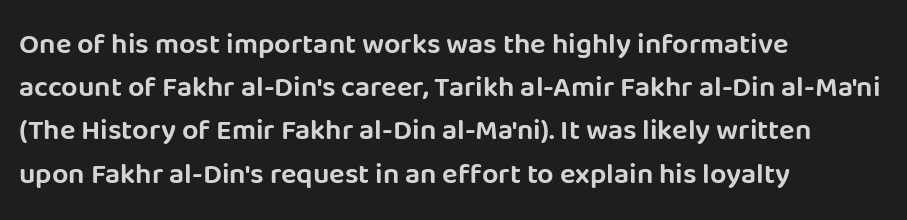
The image shows 29 px sans-serif type, upright; set left-aligned, normal line spacing (1.49x), normal letter spacing, not underlined; low stroke contrast and a large x-height.
